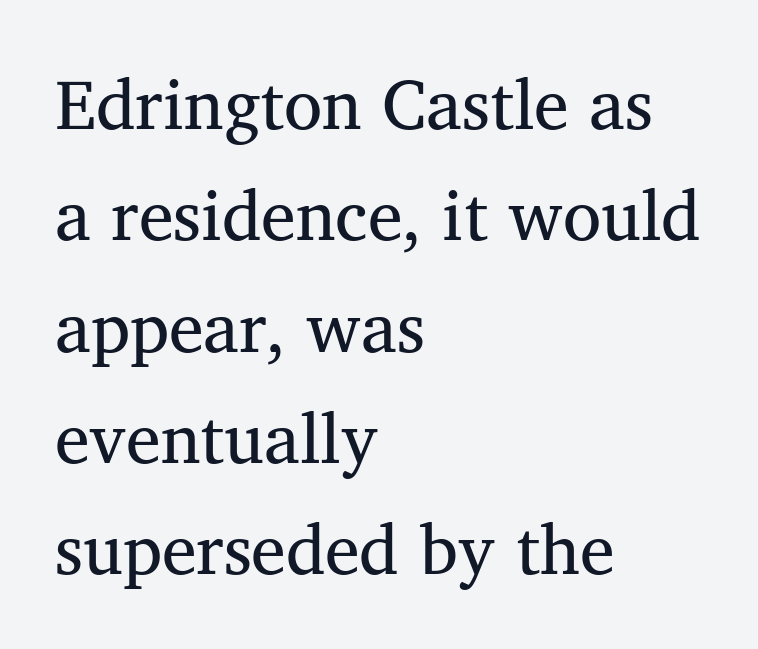
{"serif": "yes", "italic": "no", "bold": "no", "weight": "regular", "width": "normal", "stroke_contrast": "medium", "x_height": "medium", "monospaced": "no", "underline": "no", "align": "left", "line_spacing": "normal", "line_spacing_ratio": 1.59, "letter_spacing": "normal", "letter_spacing_em": 0.0, "glyph_px": 70}
